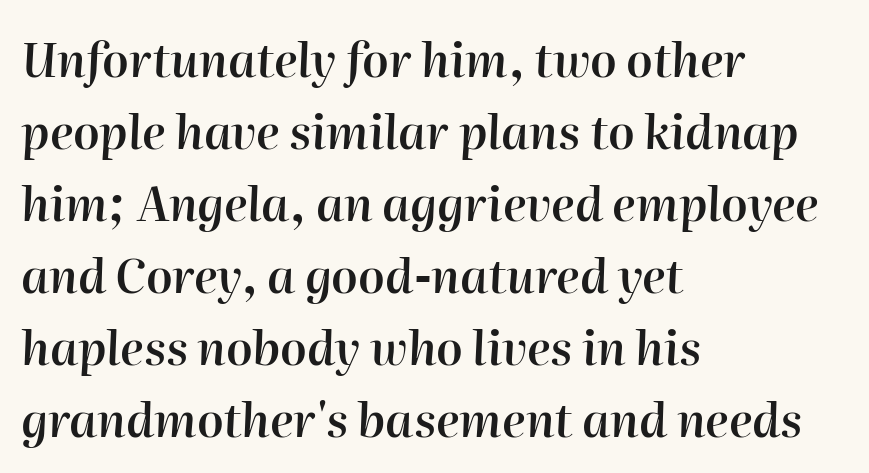
The image shows 47 px semibold type, italic (leaning right); set left-aligned, normal line spacing (1.53x), normal letter spacing, not underlined; high stroke contrast and a medium x-height.
